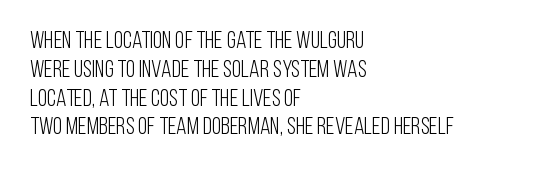
The image shows 24 px text type, upright; set left-aligned, line spacing 1.2x, normal letter spacing, not underlined.
